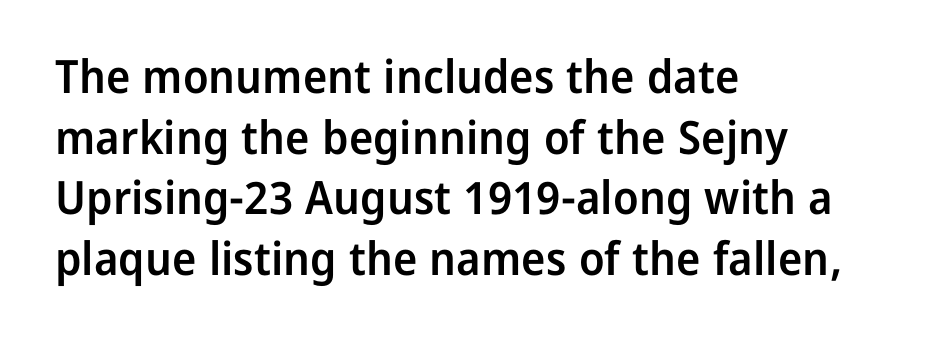
{"serif": "no", "italic": "no", "bold": "semi", "weight": "semibold", "width": "normal", "stroke_contrast": "low", "x_height": "medium", "monospaced": "no", "underline": "no", "align": "left", "line_spacing": "normal", "line_spacing_ratio": 1.32, "letter_spacing": "normal", "letter_spacing_em": 0.0, "glyph_px": 46}
